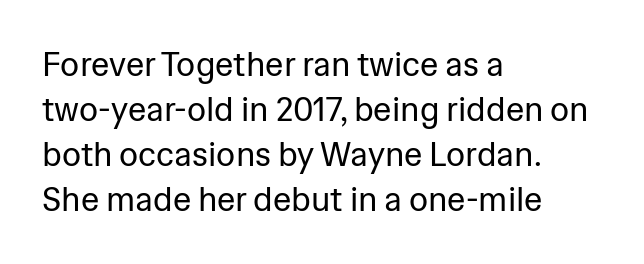
{"serif": "no", "italic": "no", "bold": "no", "weight": "regular", "width": "normal", "stroke_contrast": "low", "x_height": "medium", "monospaced": "no", "underline": "no", "align": "left", "line_spacing": "normal", "line_spacing_ratio": 1.36, "letter_spacing": "normal", "letter_spacing_em": 0.0, "glyph_px": 33}
